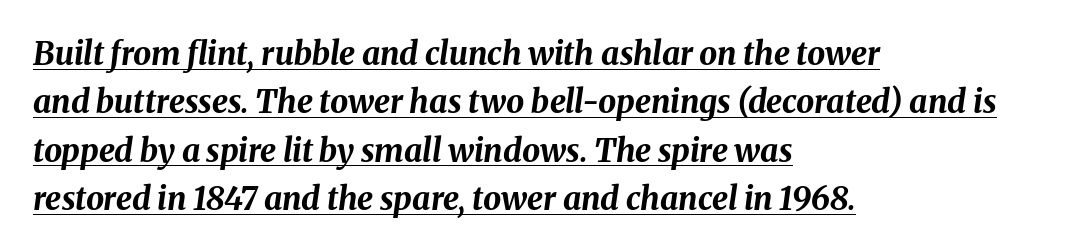
The image shows 32 px bold type, italic (leaning right); set left-aligned, normal line spacing (1.51x), normal letter spacing, underlined; medium stroke contrast and a medium x-height.
